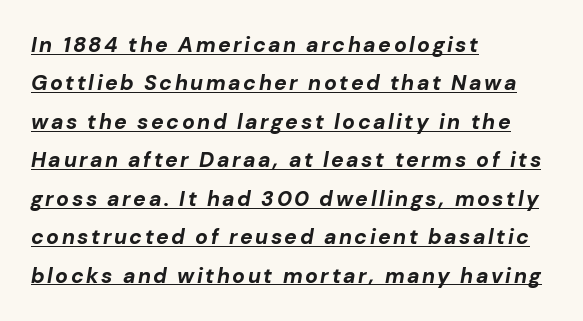
Q: Is the text bold? A: Yes.
Q: Is the text italic (slanted)? A: Yes, it leans right by about 10 degrees.
Q: Is the text underlined? A: Yes.
Q: How is the paragraph aligned? A: Left-aligned.
